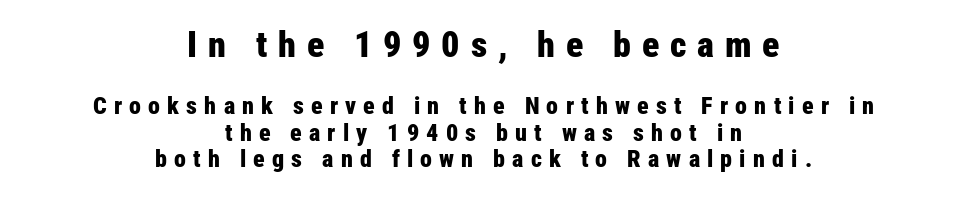
{"serif": "no", "italic": "no", "bold": "yes", "weight": "bold", "width": "condensed", "stroke_contrast": "low", "x_height": "medium", "monospaced": "no", "underline": "no", "align": "center", "line_spacing": "tight", "line_spacing_ratio": 1.1, "letter_spacing": "wide", "letter_spacing_em": 0.3, "larger_block": "first", "size_ratio": 1.5, "glyph_px": 36}
